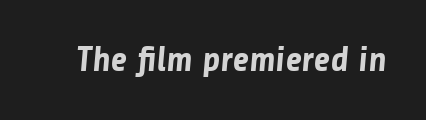
{"serif": "no", "bold": "yes", "weight": "bold", "width": "normal", "stroke_contrast": "low", "x_height": "medium", "monospaced": "no", "underline": "no", "letter_spacing": "normal", "letter_spacing_em": 0.0, "glyph_px": 35}
